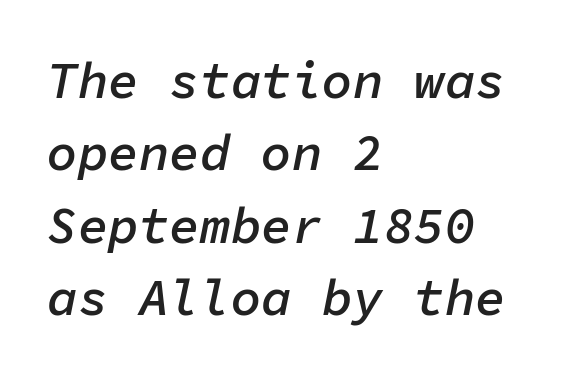
Slanted lettering throughout. Quick note: interline space is typical. Words float on clear page, feet unadorned. The sample has been set in demibold, a notch under bold.
